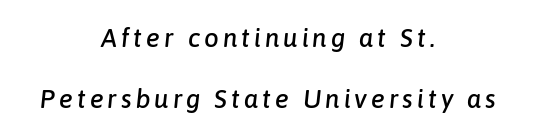
Q: Is the text italic (slanted)? A: Yes, it leans right by about 6 degrees.
Q: Is the text underlined? A: No.
Q: How is the paragraph aligned? A: Centered.
Q: Is the spacing between lines tight, normal or loose? A: Loose.
